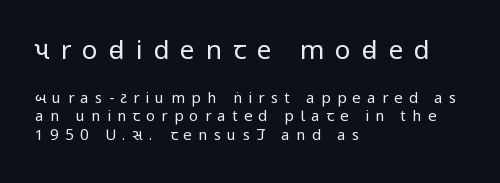
{"italic": "no", "bold": "no", "underline": "no", "align": "left", "line_spacing": "normal", "line_spacing_ratio": 1.26, "letter_spacing": "wide", "letter_spacing_em": 0.42, "larger_block": "first", "size_ratio": 1.73, "glyph_px": 26}
